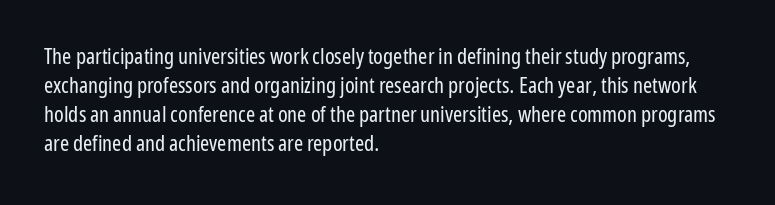
The image shows 22 px text type, upright; set left-aligned, normal line spacing (1.32x), normal letter spacing, not underlined.
